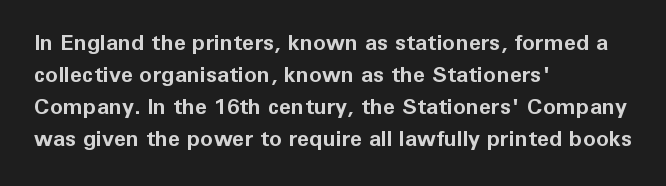
Q: Is the text bold? A: Yes.
Q: Is the text italic (slanted)? A: No, it is upright.
Q: Is the text underlined? A: No.
Q: How is the paragraph aligned? A: Left-aligned.
Q: Is the spacing between letters normal or unusually wide? A: Normal.
Q: Is the spacing between lines tight, normal or loose? A: Normal.
